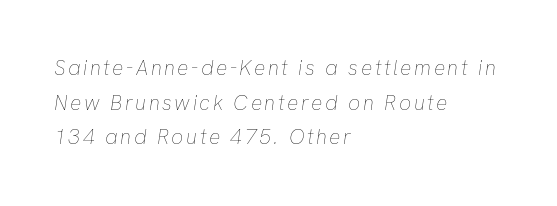
{"italic": "yes", "lean": "right", "slant_degrees": 8, "bold": "no", "underline": "no", "align": "left", "line_spacing": "normal", "line_spacing_ratio": 1.65, "glyph_px": 21}
